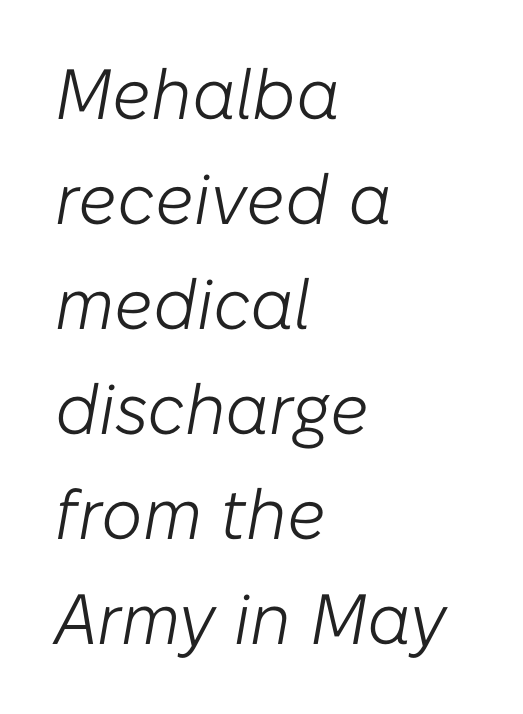
The image shows 71 px light type, italic (leaning right); set left-aligned, normal line spacing (1.48x), normal letter spacing, not underlined; low stroke contrast and a medium x-height.
